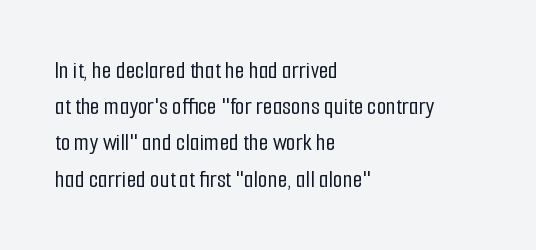
This sample keeps an unexceptional amount of space between lines. Characters follow at the spacing the type designer built in. Leftover space on each line is placed entirely after the last word. Nobody drew a line under any word here. The font's upright variant was chosen for this text.
